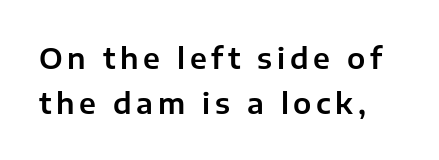
Q: Is the text italic (slanted)? A: No, it is upright.
Q: Is the typeface a serif or a sans-serif typeface? A: Sans-serif.
Q: Is the text underlined? A: No.
Q: Is the spacing between lines tight, normal or loose? A: Normal.
Q: Width (condensed, normal, or wide)? A: Normal.
Q: Stroke contrast? A: Low.
Q: x-height? A: Medium.
Q: Monospaced? A: No.
